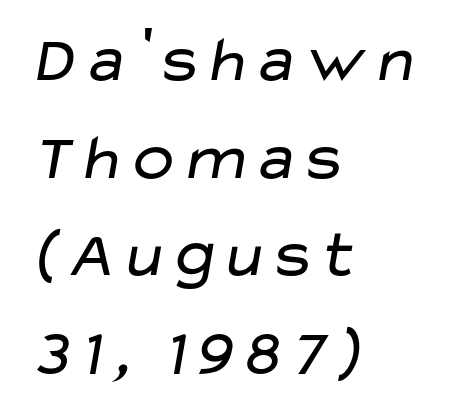
Q: Is the text bold? A: No.
Q: Is the typeface a serif or a sans-serif typeface? A: Sans-serif.
Q: Is the text underlined? A: No.
Q: How is the paragraph aligned? A: Left-aligned.
Q: Is the spacing between letters normal or unusually wide? A: Normal.
Q: Is the spacing between lines tight, normal or loose? A: Normal.
Q: Width (condensed, normal, or wide)? A: Wide.
Q: Stroke contrast? A: Low.
Q: x-height? A: Medium.
Q: Monospaced? A: No.
